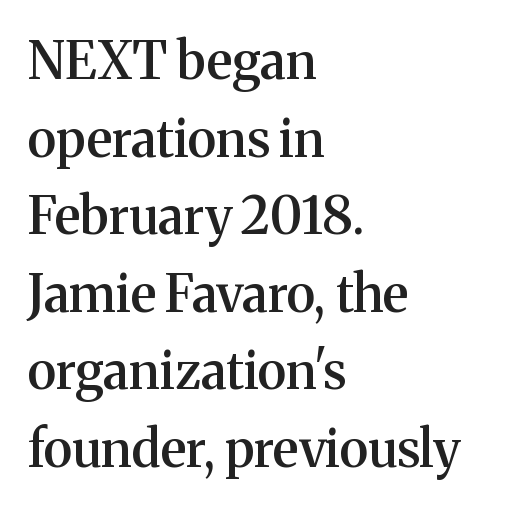
Q: Is the text bold? A: Semi-bold.
Q: Is the text italic (slanted)? A: No, it is upright.
Q: Is the typeface a serif or a sans-serif typeface? A: Serif.
Q: Is the text underlined? A: No.
Q: How is the paragraph aligned? A: Left-aligned.
Q: Is the spacing between letters normal or unusually wide? A: Normal.
Q: Is the spacing between lines tight, normal or loose? A: Normal.
Q: Width (condensed, normal, or wide)? A: Normal.
Q: Stroke contrast? A: Medium.
Q: x-height? A: Medium.
Q: Monospaced? A: No.
